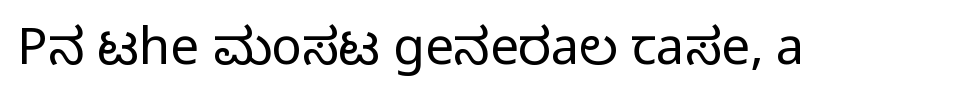
{"serif": "no", "italic": "no", "bold": "no", "weight": "regular", "width": "condensed", "stroke_contrast": "low", "x_height": "large", "monospaced": "no", "underline": "no", "letter_spacing": "normal", "letter_spacing_em": 0.0, "glyph_px": 51}
